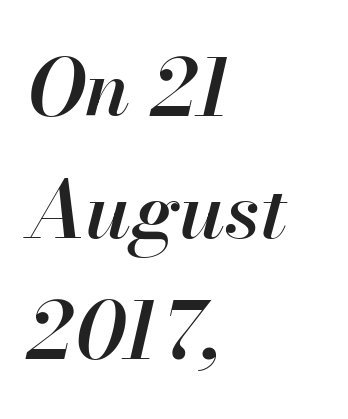
Q: Is the text bold? A: Semi-bold.
Q: Is the text italic (slanted)? A: Yes, it leans right by about 13 degrees.
Q: Is the text underlined? A: No.
Q: How is the paragraph aligned? A: Left-aligned.
Q: Is the spacing between letters normal or unusually wide? A: Normal.
Q: Is the spacing between lines tight, normal or loose? A: Normal.
Q: Width (condensed, normal, or wide)? A: Normal.
Q: Stroke contrast? A: High.
Q: x-height? A: Small.
Q: Monospaced? A: No.
